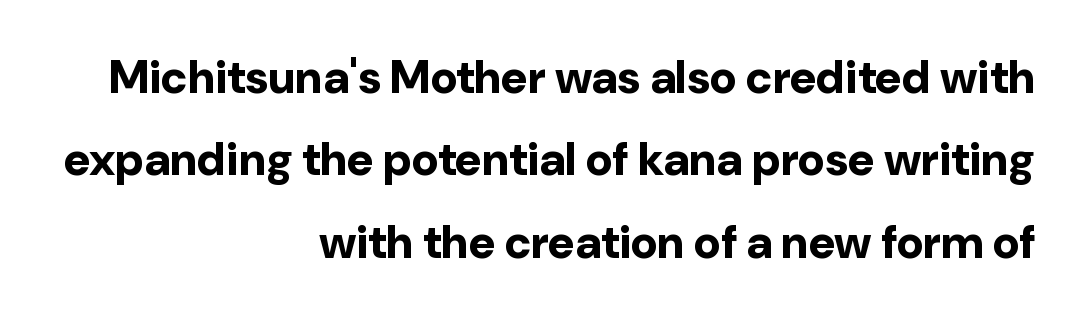
The image shows 46 px bold sans-serif type, upright; set right-aligned, line spacing 1.79x, normal letter spacing, not underlined; low stroke contrast and a medium x-height.
